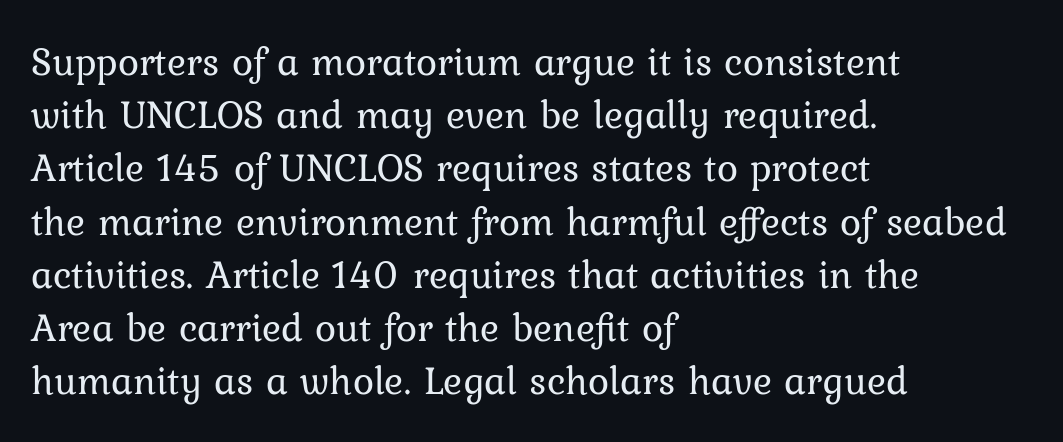
The image shows 40 px regular-weight serif type, upright; set left-aligned, normal line spacing (1.33x), normal letter spacing, not underlined; low stroke contrast and a medium x-height.
